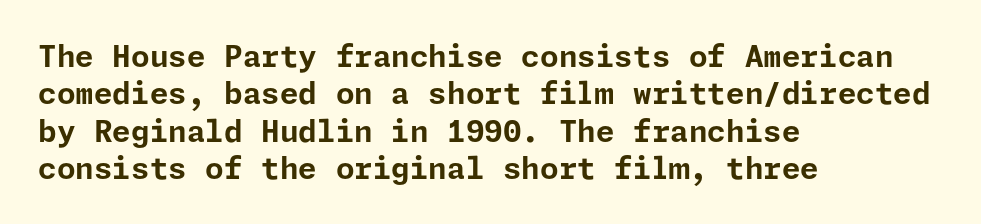
Teacher's note: observe the even left margin — that is flush-left alignment. The type is set solid horizontally, with unmodified tracking. What kind of face is this? One without serifs — a sans. The face used here has the dense, thick strokes of a bold. What's the leading like? Ordinary, nothing unusual. Designer's note — italics off, roman on.
